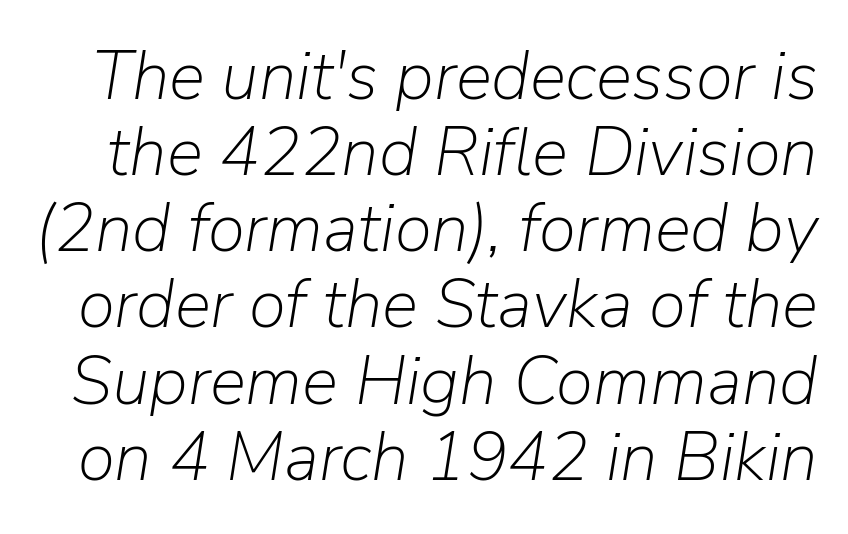
The image shows 68 px light type, italic (leaning right); set tight line spacing (1.12x), normal letter spacing, not underlined; low stroke contrast and a medium x-height.
